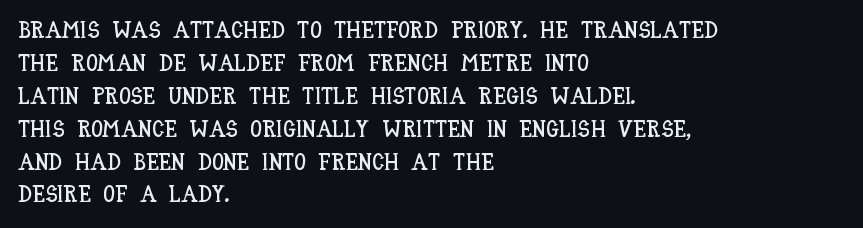
Plain, unruled lines of type. Letter spacing: default. Quick note: interline space is typical. Does the lettering tilt? It doesn't — this is upright. One-word summary of the alignment: left.
